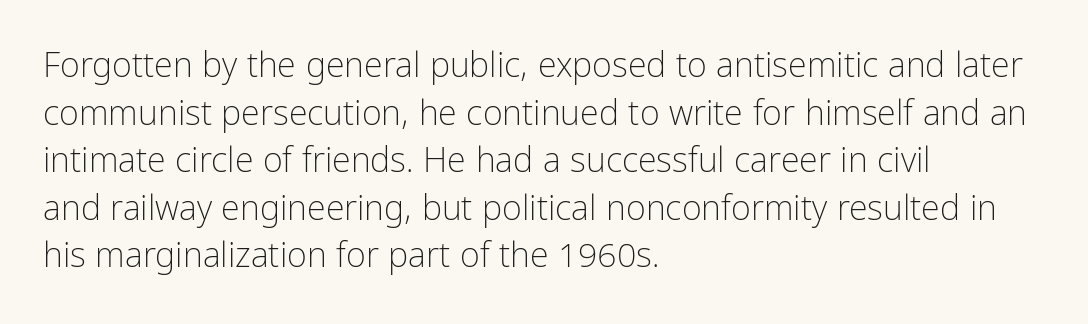
Think standard paragraph weight, or any step lighter than that. Spacing verdict: proportional, widths tailored to each character. The font family rendered here belongs to the sans-serif group. Does the lettering tilt? It doesn't — this is upright. This rendering uses left alignment, leaving the right contour irregular. The block of text has a typical density, with ordinary space between rows.
